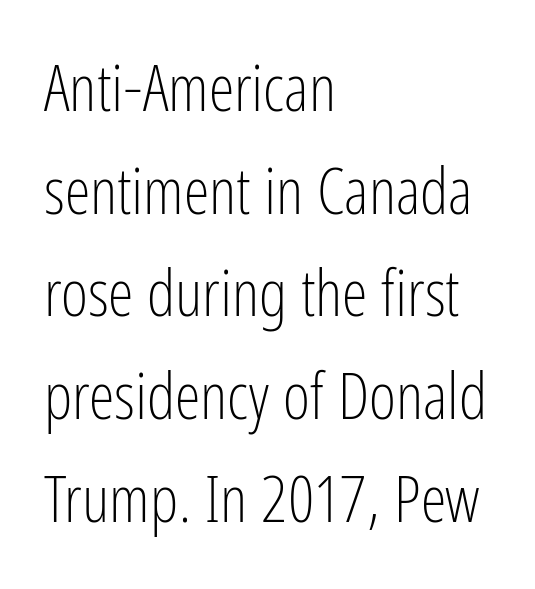
The image shows 65 px light, condensed sans-serif type, upright; set left-aligned, normal line spacing (1.58x), normal letter spacing, not underlined; low stroke contrast and a medium x-height.
